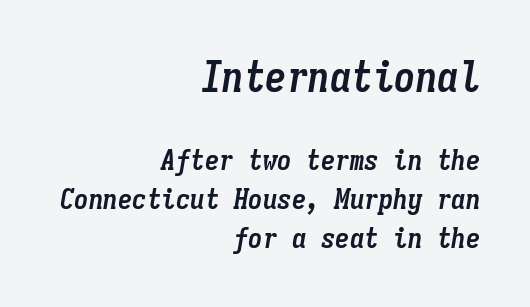
The image shows 43 px semibold, condensed type, italic (leaning right), monospaced; set right-aligned, normal line spacing (1.34x), normal letter spacing, not underlined; the first (top) block is 1.48x larger; low stroke contrast and a medium x-height.
